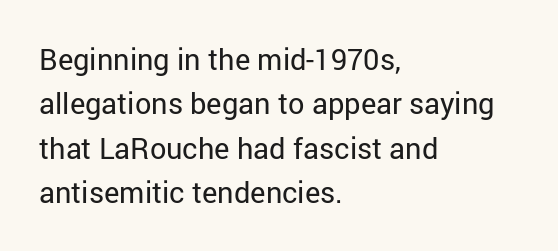
Horizontal alignment here is leftward, the default for most running prose. The font's upright variant was chosen for this text. Quick note: underline off. How are the letters spaced? Ordinarily, with no added tracking. Character widths vary here, with narrow letters taking less room than wide ones.
